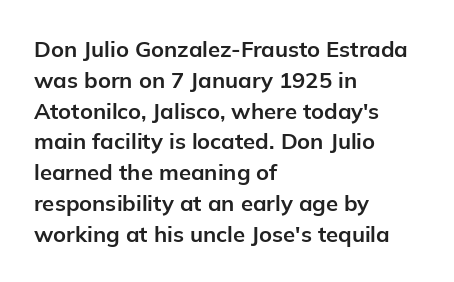
{"italic": "no", "bold": "yes", "underline": "no", "align": "left", "line_spacing": "normal", "line_spacing_ratio": 1.4, "letter_spacing": "normal", "letter_spacing_em": 0.0, "glyph_px": 22}
